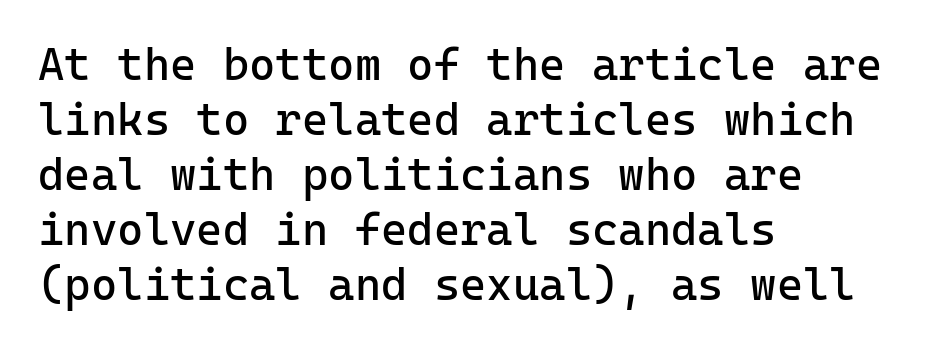
Q: Is the text bold? A: No.
Q: Is the text italic (slanted)? A: No, it is upright.
Q: Is the typeface a serif or a sans-serif typeface? A: Sans-serif.
Q: Is the text underlined? A: No.
Q: How is the paragraph aligned? A: Left-aligned.
Q: Is the spacing between letters normal or unusually wide? A: Normal.
Q: Width (condensed, normal, or wide)? A: Normal.
Q: Stroke contrast? A: Low.
Q: x-height? A: Medium.
Q: Monospaced? A: Yes.
